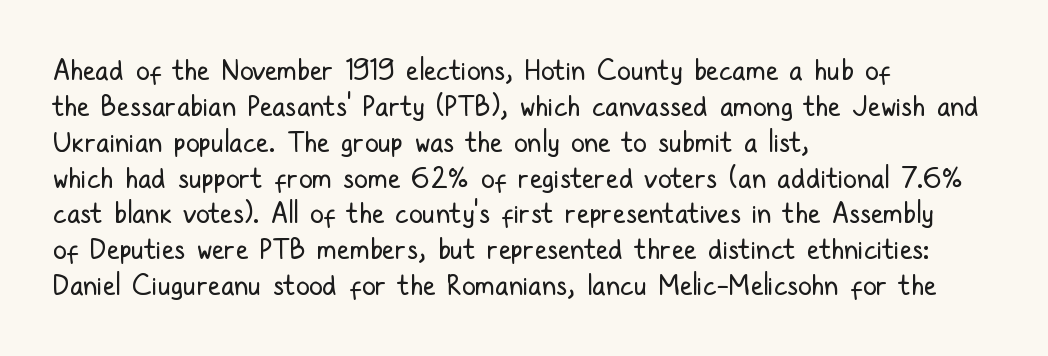
The image shows 28 px regular-weight, condensed sans-serif type, upright; set left-aligned, normal line spacing (1.28x), normal letter spacing, not underlined; low stroke contrast and a medium x-height.
